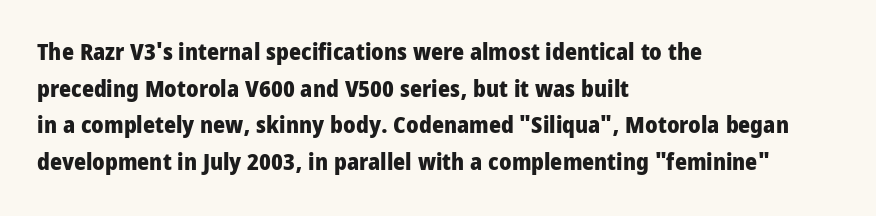
The image shows 23 px bold type, upright; set left-aligned, normal line spacing (1.59x), normal letter spacing, not underlined.
